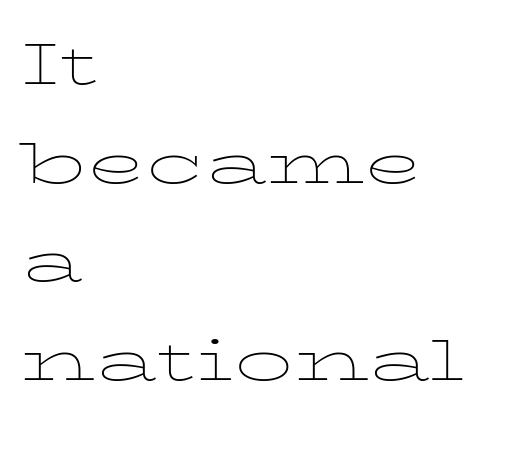
The image shows 77 px thin, wide type, upright; set left-aligned, normal line spacing (1.28x), normal letter spacing, not underlined; low stroke contrast and a medium x-height.
